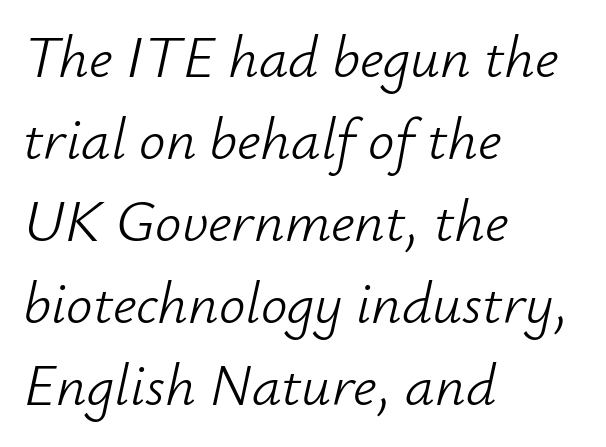
The image shows 59 px light type, italic (leaning right); set left-aligned, normal line spacing (1.39x), normal letter spacing, not underlined; low stroke contrast and a small x-height.
